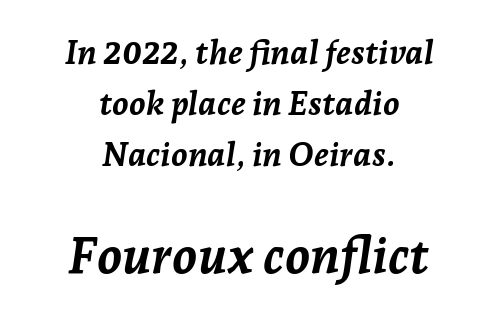
Q: Is the text bold? A: Yes.
Q: Is the text italic (slanted)? A: Yes, it leans right by about 7 degrees.
Q: Is the text underlined? A: No.
Q: How is the paragraph aligned? A: Centered.
Q: Is the spacing between letters normal or unusually wide? A: Normal.
Q: Is the spacing between lines tight, normal or loose? A: Normal.
Q: Which block of text is set in a larger size, the first (top) or the second (bottom)? A: The second (bottom) one.
Q: Width (condensed, normal, or wide)? A: Normal.
Q: Stroke contrast? A: Low.
Q: x-height? A: Medium.
Q: Monospaced? A: No.
